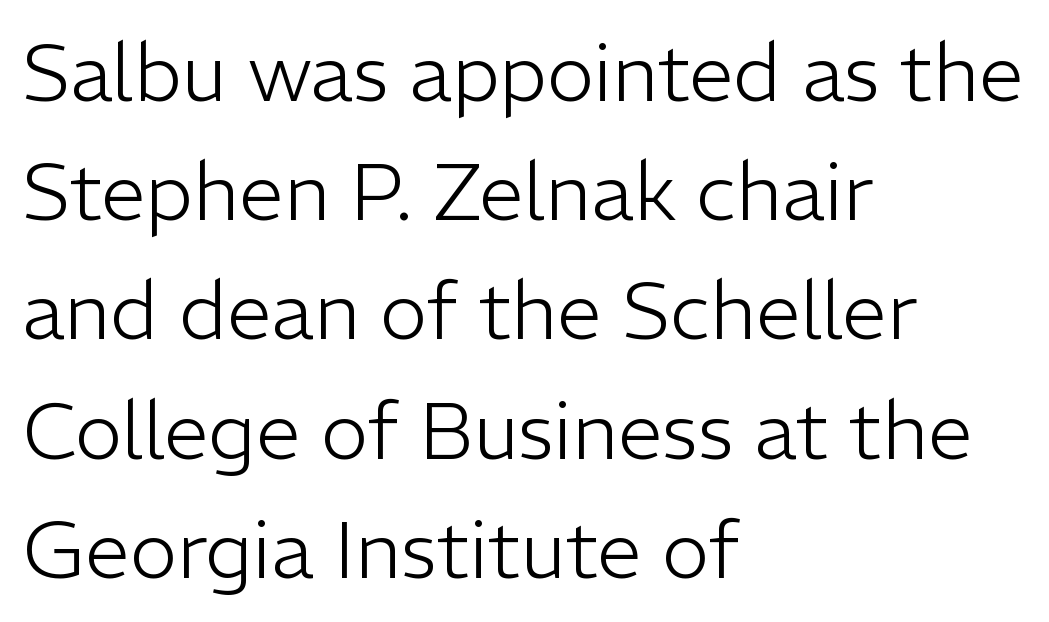
Q: Is the text bold? A: No.
Q: Is the text italic (slanted)? A: No, it is upright.
Q: Is the typeface a serif or a sans-serif typeface? A: Sans-serif.
Q: Is the text underlined? A: No.
Q: How is the paragraph aligned? A: Left-aligned.
Q: Is the spacing between letters normal or unusually wide? A: Normal.
Q: Is the spacing between lines tight, normal or loose? A: Normal.
Q: Width (condensed, normal, or wide)? A: Normal.
Q: Stroke contrast? A: Low.
Q: x-height? A: Medium.
Q: Monospaced? A: No.
